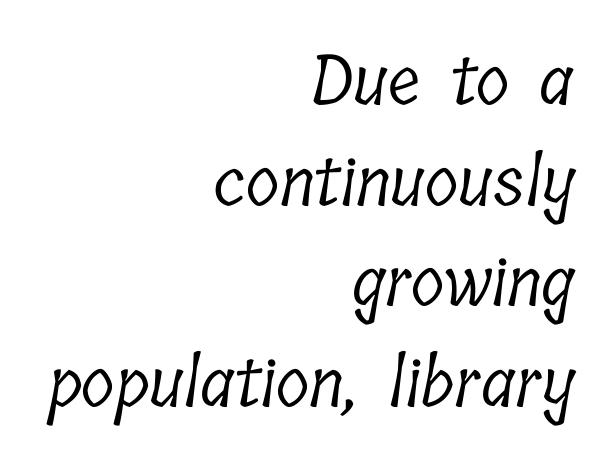
Q: Is the text bold? A: No.
Q: Is the typeface a serif or a sans-serif typeface? A: Serif.
Q: Is the text underlined? A: No.
Q: How is the paragraph aligned? A: Right-aligned.
Q: Is the spacing between letters normal or unusually wide? A: Normal.
Q: Is the spacing between lines tight, normal or loose? A: Normal.
Q: Width (condensed, normal, or wide)? A: Condensed.
Q: Stroke contrast? A: Low.
Q: x-height? A: Medium.
Q: Monospaced? A: No.
